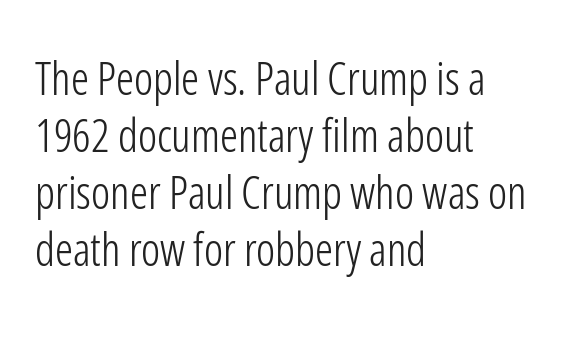
{"serif": "no", "italic": "no", "bold": "no", "weight": "light", "width": "condensed", "stroke_contrast": "low", "x_height": "medium", "monospaced": "no", "underline": "no", "align": "left", "line_spacing": "normal", "line_spacing_ratio": 1.27, "letter_spacing": "normal", "letter_spacing_em": 0.0, "glyph_px": 45}
